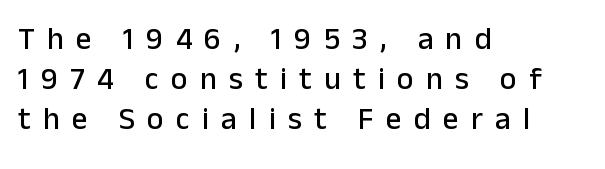
The image shows 31 px sans-serif type, upright; set left-aligned, normal line spacing (1.29x), unusually wide letter spacing (+0.4 em), not underlined; low stroke contrast and a medium x-height.
